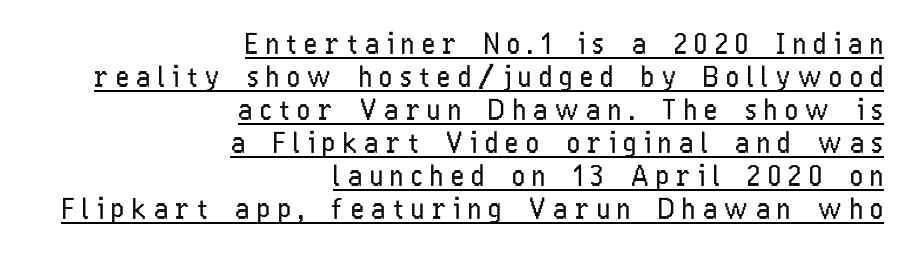
The image shows 28 px regular-weight, condensed sans-serif type, upright; set right-aligned, line spacing 1.18x, unusually wide letter spacing (+0.27 em), underlined; low stroke contrast and a medium x-height.
